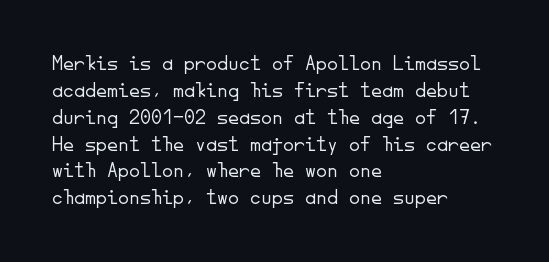
{"italic": "no", "bold": "no", "underline": "no", "align": "left", "line_spacing_ratio": 1.22, "letter_spacing": "normal", "letter_spacing_em": 0.0, "glyph_px": 22}
